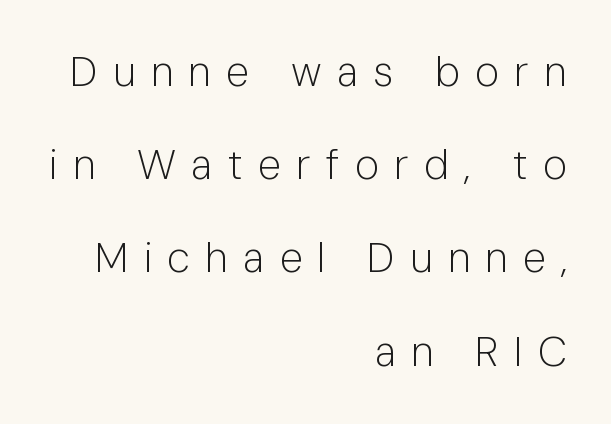
Font category for this specimen: sans-serif. This is the regular roman posture of the typeface. Regarding leading, the lines here are spaced well apart. Casual observation: everything's shoved over to the right. The gaps between neighbouring characters are conspicuously large.
